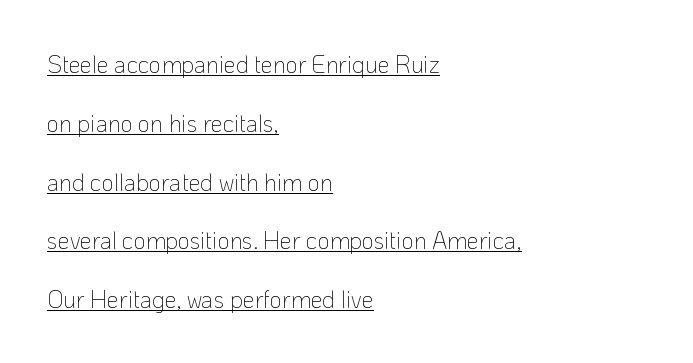
{"italic": "no", "bold": "no", "underline": "yes", "align": "left", "line_spacing": "loose", "line_spacing_ratio": 2.45, "letter_spacing": "normal", "letter_spacing_em": 0.0, "glyph_px": 24}
